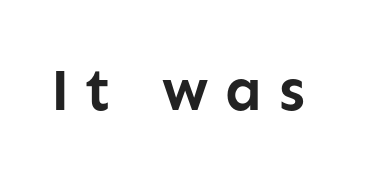
Q: Is the text bold? A: Yes.
Q: Is the text italic (slanted)? A: No, it is upright.
Q: Is the typeface a serif or a sans-serif typeface? A: Sans-serif.
Q: Is the text underlined? A: No.
Q: Is the spacing between letters normal or unusually wide? A: Unusually wide.
Q: Width (condensed, normal, or wide)? A: Normal.
Q: Stroke contrast? A: Low.
Q: x-height? A: Medium.
Q: Monospaced? A: No.
